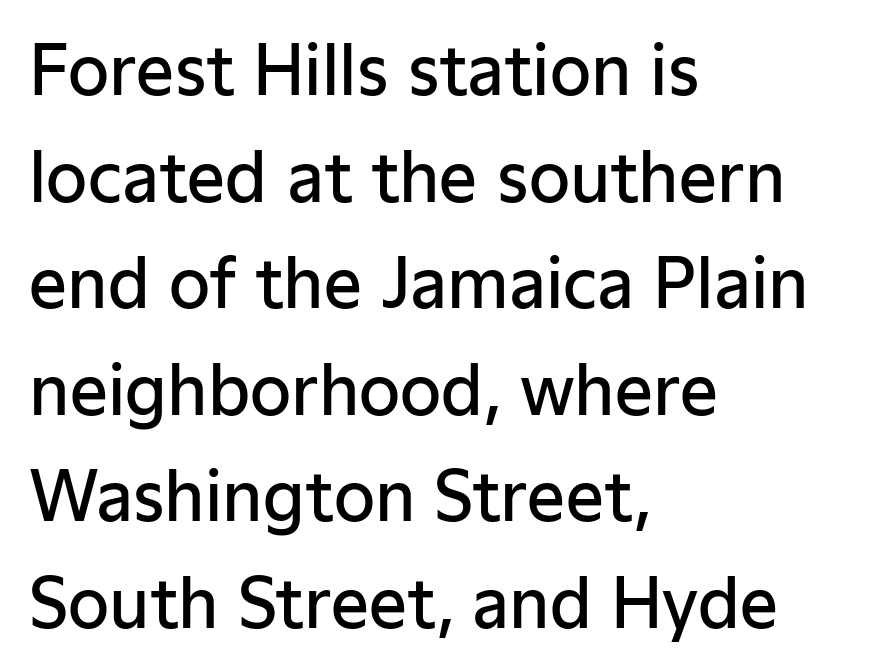
I'd call this a sans setting — the letters go barefoot. Vertically, the passage feels balanced, rows spaced as you'd expect. Notice the strokes are somewhat thickened but not fully heavy: this is a semibold. Where is the straight margin? On the left. Here the glyphs are tracked normally, forming tight word shapes.
